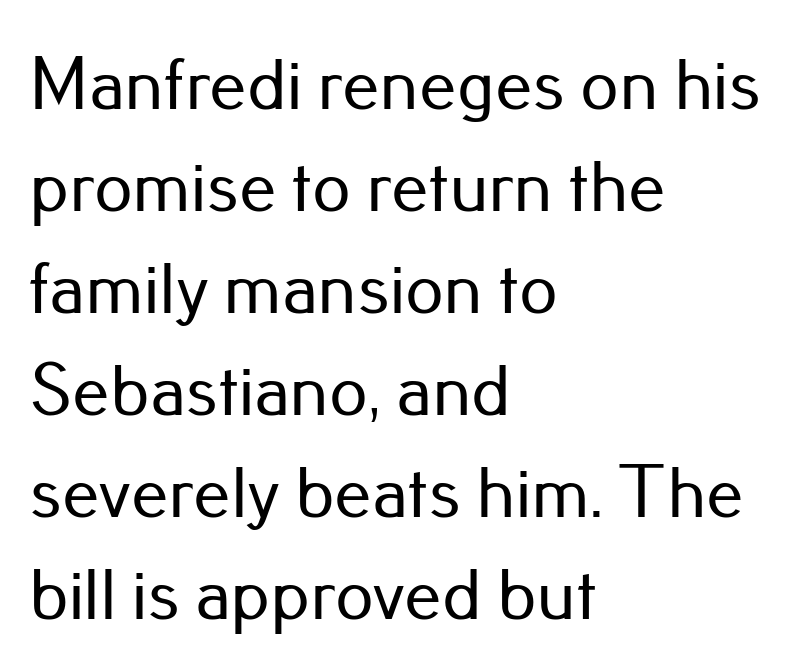
The image shows 75 px sans-serif type, upright; set left-aligned, normal line spacing (1.36x), normal letter spacing, not underlined; low stroke contrast and a small x-height.
